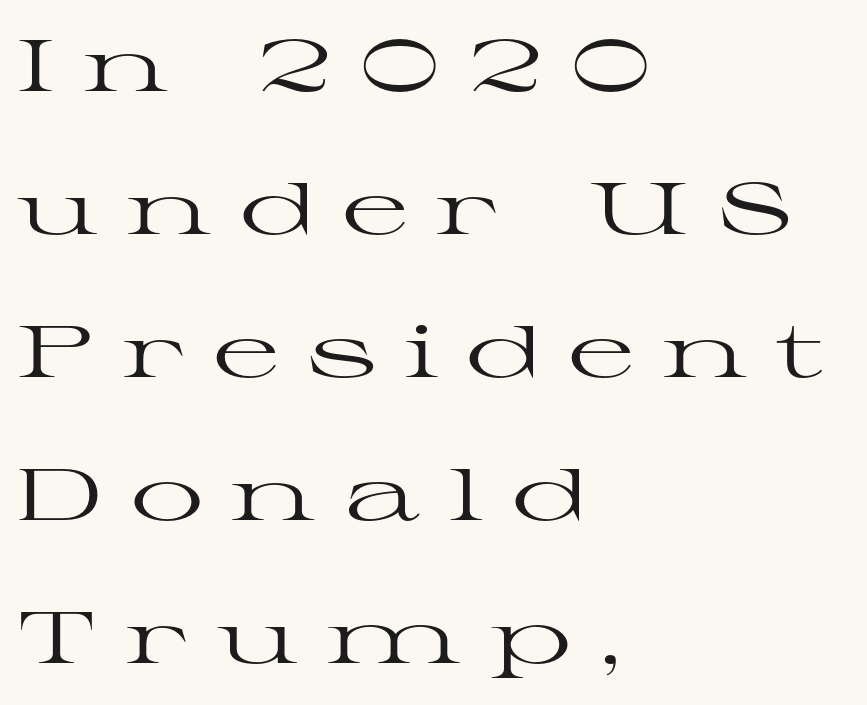
The rendering inserts visible extra space after every character. Does the lettering tilt? It doesn't — this is upright. Descenders are the only things crossing below the line. Yep, those are serifs on the letters. How would I describe the line gaps? Wide and relaxed. Do the characters align in a grid? No, the font is proportional.
